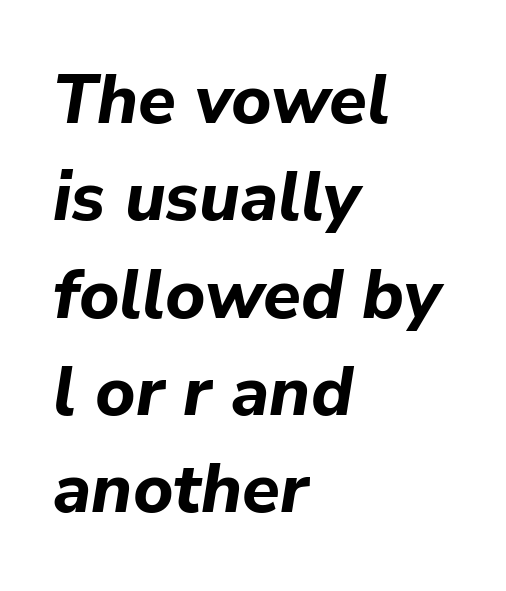
The block of text has a typical density, with ordinary space between rows. This is heavy type, rendered in bold. The rendering keeps characters at their native spacing. Quick note: underline off. The face used here is proportionally spaced, like ordinary book or web type. Is the block centered? No — it sits flush against the left margin.
